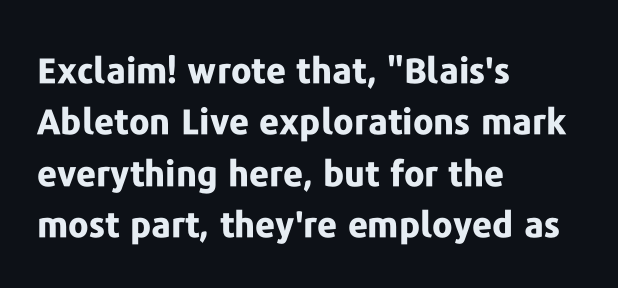
Q: Is the text bold? A: Yes.
Q: Is the text italic (slanted)? A: No, it is upright.
Q: Is the typeface a serif or a sans-serif typeface? A: Sans-serif.
Q: Is the text underlined? A: No.
Q: How is the paragraph aligned? A: Left-aligned.
Q: Is the spacing between letters normal or unusually wide? A: Normal.
Q: Is the spacing between lines tight, normal or loose? A: Normal.
Q: Width (condensed, normal, or wide)? A: Normal.
Q: Stroke contrast? A: Low.
Q: x-height? A: Medium.
Q: Monospaced? A: No.
